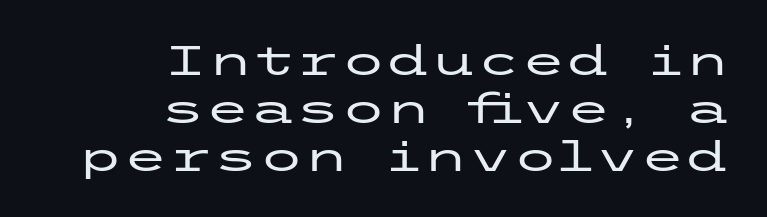
The image shows 41 px wide sans-serif type, upright; set right-aligned, line spacing 1.17x, normal letter spacing, not underlined; low stroke contrast and a medium x-height.
